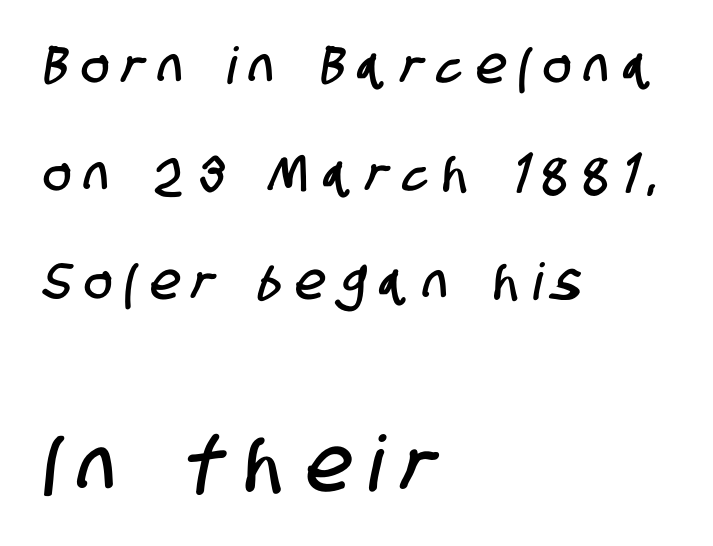
Q: Is the typeface a serif or a sans-serif typeface? A: Sans-serif.
Q: Is the text underlined? A: No.
Q: How is the paragraph aligned? A: Left-aligned.
Q: Is the spacing between letters normal or unusually wide? A: Unusually wide.
Q: Is the spacing between lines tight, normal or loose? A: Loose.
Q: Which block of text is set in a larger size, the first (top) or the second (bottom)? A: The second (bottom) one.
Q: Width (condensed, normal, or wide)? A: Condensed.
Q: Stroke contrast? A: Low.
Q: x-height? A: Large.
Q: Monospaced? A: No.
